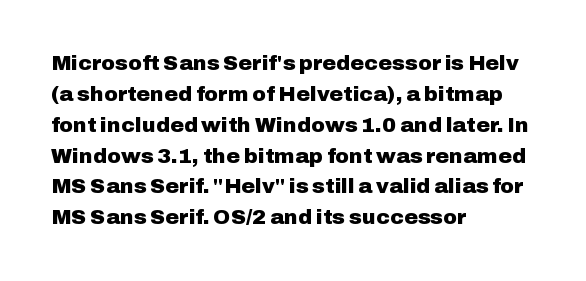
Q: Is the text bold? A: Yes.
Q: Is the text italic (slanted)? A: No, it is upright.
Q: Is the text underlined? A: No.
Q: How is the paragraph aligned? A: Left-aligned.
Q: Is the spacing between letters normal or unusually wide? A: Normal.
Q: Is the spacing between lines tight, normal or loose? A: Normal.
